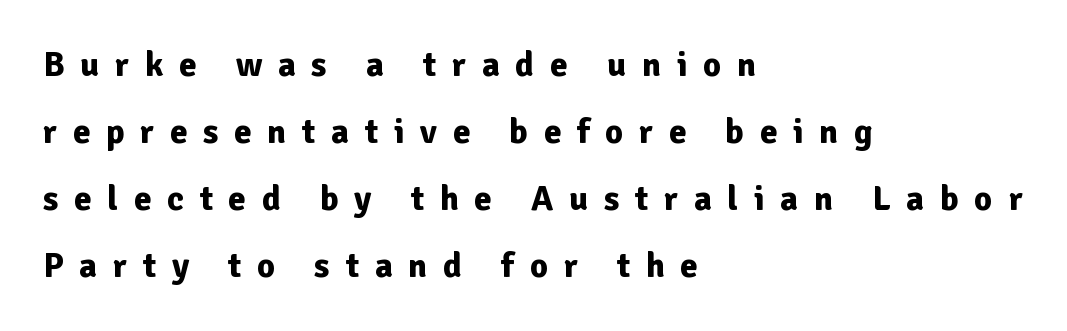
{"serif": "no", "italic": "no", "bold": "yes", "weight": "bold", "width": "normal", "stroke_contrast": "low", "x_height": "medium", "monospaced": "no", "underline": "no", "align": "left", "line_spacing": "loose", "line_spacing_ratio": 1.91, "letter_spacing": "wide", "letter_spacing_em": 0.45, "glyph_px": 35}
